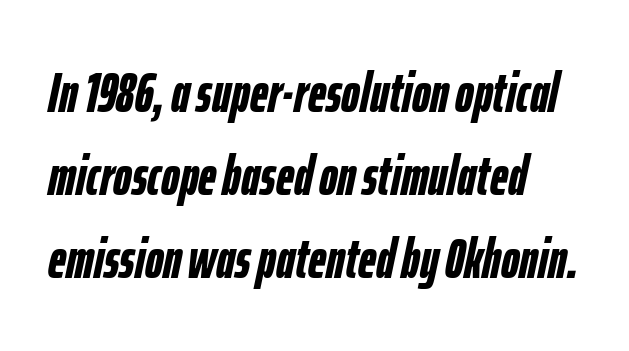
{"italic": "yes", "lean": "right", "slant_degrees": 12, "bold": "yes", "weight": "semibold", "width": "condensed", "stroke_contrast": "low", "x_height": "medium", "monospaced": "no", "underline": "no", "align": "left", "line_spacing": "normal", "line_spacing_ratio": 1.48, "letter_spacing": "normal", "letter_spacing_em": 0.0, "glyph_px": 56}
